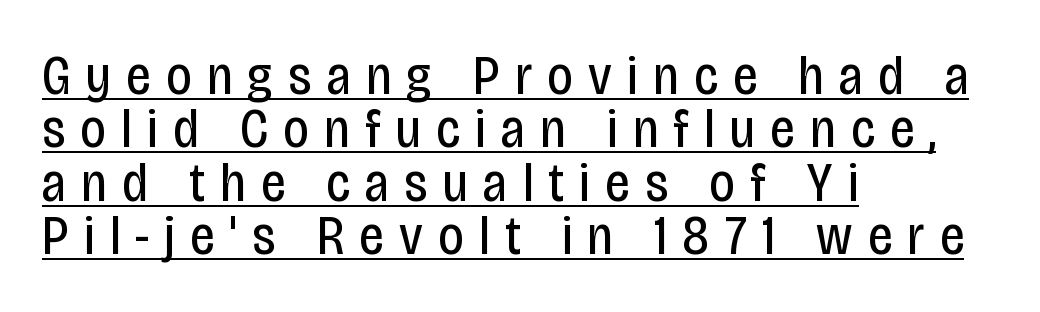
{"serif": "no", "italic": "no", "bold": "no", "weight": "regular", "width": "condensed", "stroke_contrast": "low", "x_height": "large", "monospaced": "no", "underline": "yes", "align": "left", "line_spacing": "tight", "line_spacing_ratio": 0.97, "letter_spacing": "wide", "letter_spacing_em": 0.28, "glyph_px": 55}
